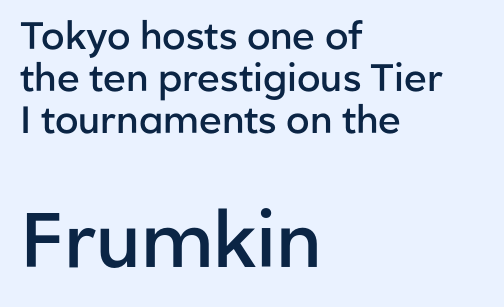
Q: Is the text bold? A: Semi-bold.
Q: Is the text italic (slanted)? A: No, it is upright.
Q: Is the typeface a serif or a sans-serif typeface? A: Sans-serif.
Q: Is the text underlined? A: No.
Q: How is the paragraph aligned? A: Left-aligned.
Q: Is the spacing between letters normal or unusually wide? A: Normal.
Q: Is the spacing between lines tight, normal or loose? A: Tight.
Q: Which block of text is set in a larger size, the first (top) or the second (bottom)? A: The second (bottom) one.
Q: Width (condensed, normal, or wide)? A: Normal.
Q: Stroke contrast? A: Low.
Q: x-height? A: Medium.
Q: Monospaced? A: No.
